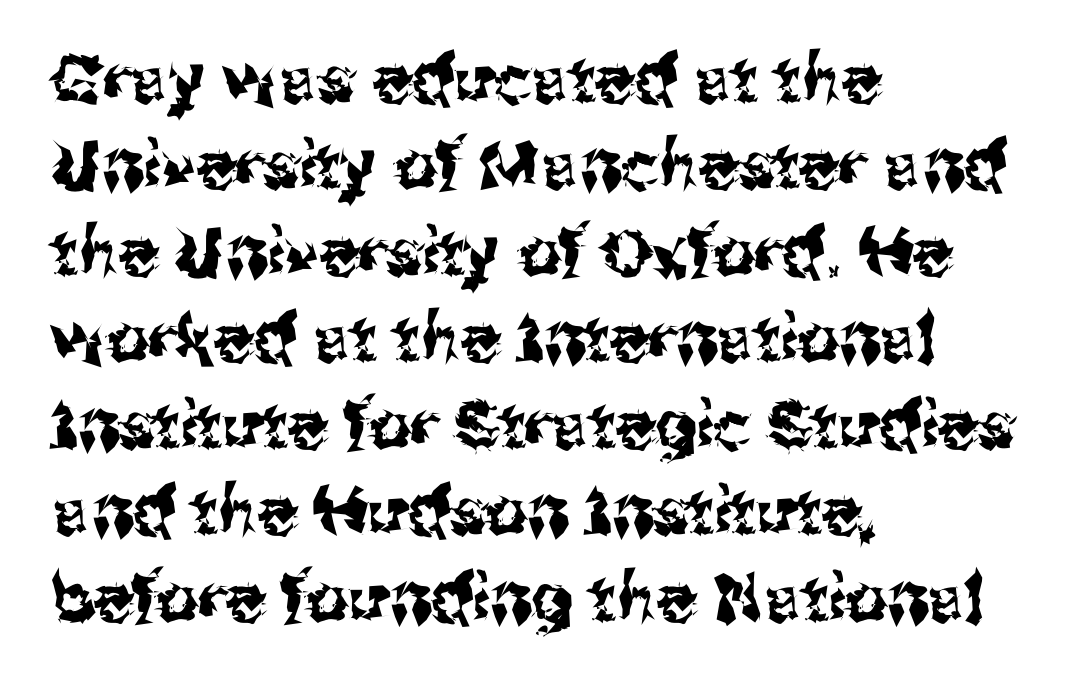
Q: Is the text italic (slanted)? A: No, it is upright.
Q: Is the typeface a serif or a sans-serif typeface? A: Sans-serif.
Q: Is the text underlined? A: No.
Q: How is the paragraph aligned? A: Left-aligned.
Q: Is the spacing between letters normal or unusually wide? A: Normal.
Q: Is the spacing between lines tight, normal or loose? A: Normal.
Q: Width (condensed, normal, or wide)? A: Normal.
Q: Stroke contrast? A: Medium.
Q: x-height? A: Medium.
Q: Monospaced? A: No.
